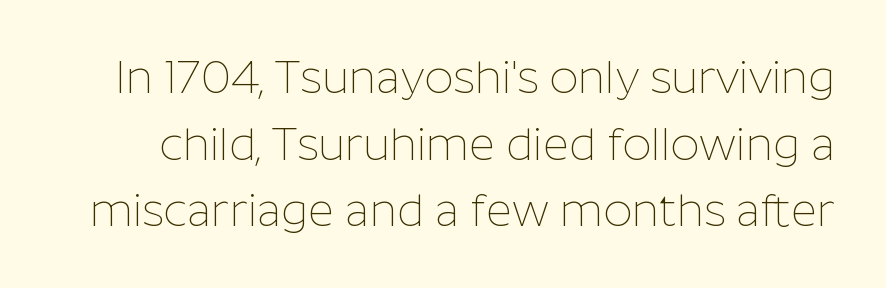
The image shows 45 px thin sans-serif type, upright; set normal line spacing (1.48x), normal letter spacing, not underlined; low stroke contrast and a medium x-height.
